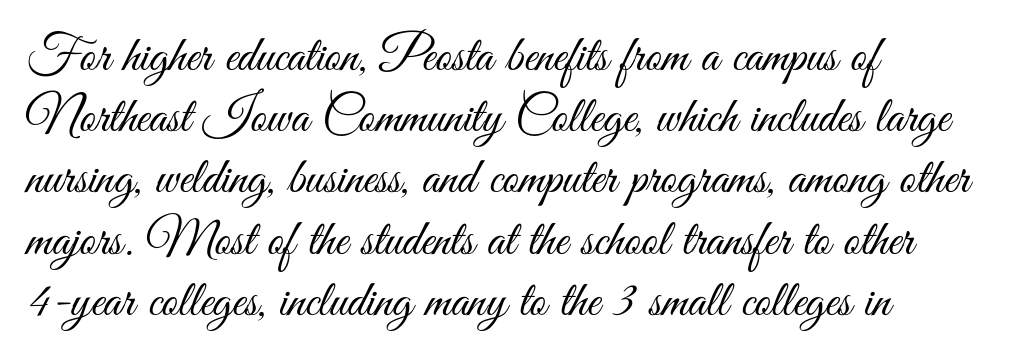
The image shows 51 px light, condensed sans-serif type; set left-aligned, line spacing 1.2x, normal letter spacing, not underlined; medium stroke contrast and a small x-height.
